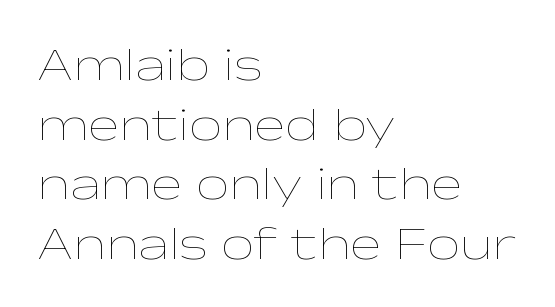
Q: Is the text bold? A: No.
Q: Is the text italic (slanted)? A: No, it is upright.
Q: Is the text underlined? A: No.
Q: How is the paragraph aligned? A: Left-aligned.
Q: Is the spacing between letters normal or unusually wide? A: Normal.
Q: Is the spacing between lines tight, normal or loose? A: Normal.
Q: Width (condensed, normal, or wide)? A: Wide.
Q: Stroke contrast? A: Low.
Q: x-height? A: Medium.
Q: Monospaced? A: No.
